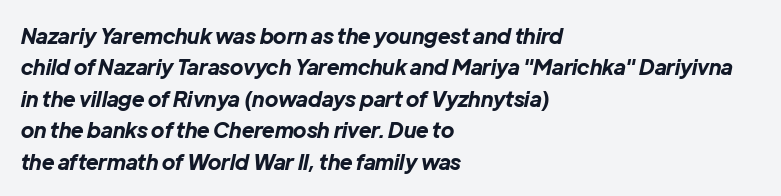
The image shows 21 px bold type, italic (leaning right); set left-aligned, normal line spacing (1.5x), normal letter spacing, not underlined.
